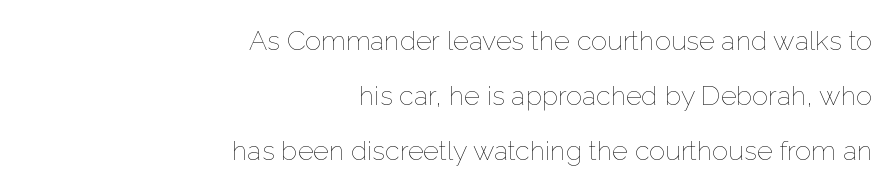
Q: Is the text bold? A: No.
Q: Is the text italic (slanted)? A: No, it is upright.
Q: Is the text underlined? A: No.
Q: How is the paragraph aligned? A: Right-aligned.
Q: Is the spacing between letters normal or unusually wide? A: Normal.
Q: Is the spacing between lines tight, normal or loose? A: Loose.
